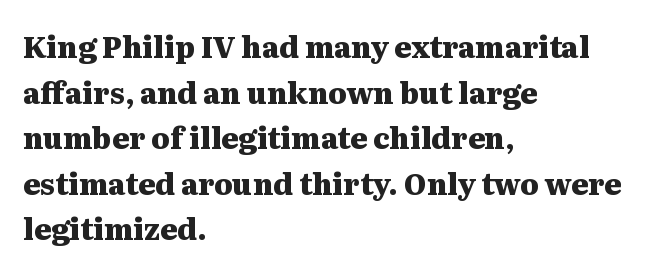
The passage shown is not underscored anywhere. The face used here has the dense, thick strokes of a bold. Each word holds together tightly as a unit, with standard inter-letter gaps. The letters stand straight up with perfectly vertical stems. This block has exactly the height ordinary leading produces.
